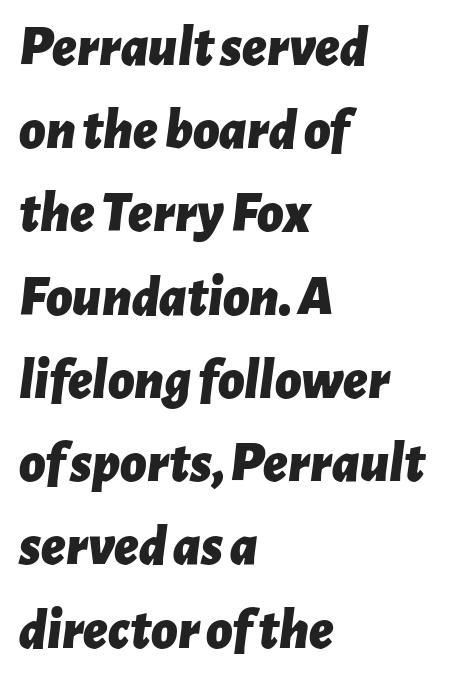
The sample has been set heavy, in full bold. Looks like regular typesetting: each glyph gets only the width it needs. Does the lettering tilt? It does — this is italic. Line beginnings align vertically; line endings do not. Glance below the letters and you will spot only blank space.
